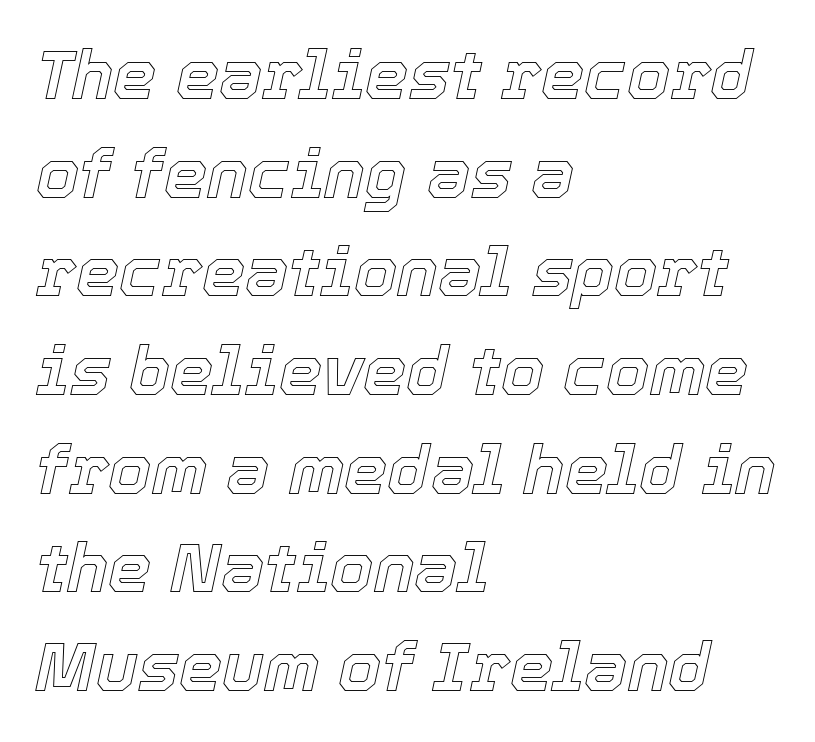
Short note: letters normally spaced. You could not count columns in this text — the font is proportionally spaced. Yep, that's italic — everything's leaning. These lines stack with their left ends in a neat column. Successive baselines arrive at the customary interval. Words float on clear page, feet unadorned.
